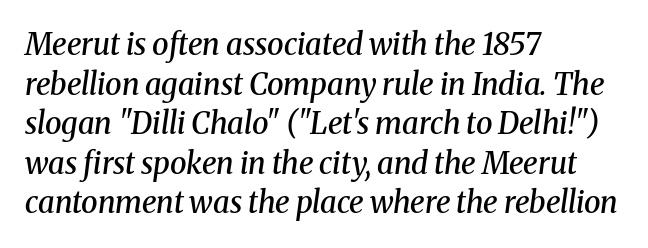
The strokes are fattened partway — semibold, not bold. The letters sit at their default tracking, neither squeezed nor spread. The space beneath each line is pristine and unruled. Looks like regular typesetting: each glyph gets only the width it needs.
